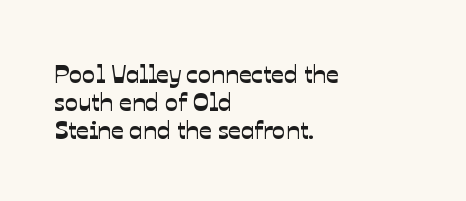
{"underline": "no", "align": "left", "line_spacing": "tight", "line_spacing_ratio": 1.13, "letter_spacing": "normal", "letter_spacing_em": 0.0, "glyph_px": 25}
